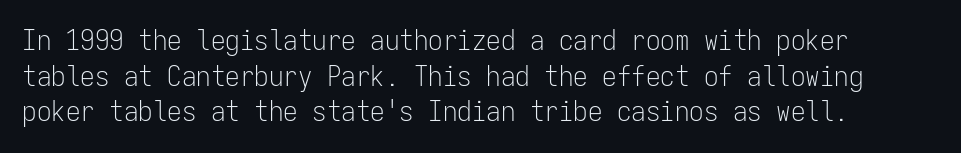
The image shows 29 px light, condensed sans-serif type, upright, monospaced; set line spacing 1.23x, normal letter spacing, not underlined; low stroke contrast and a medium x-height.
